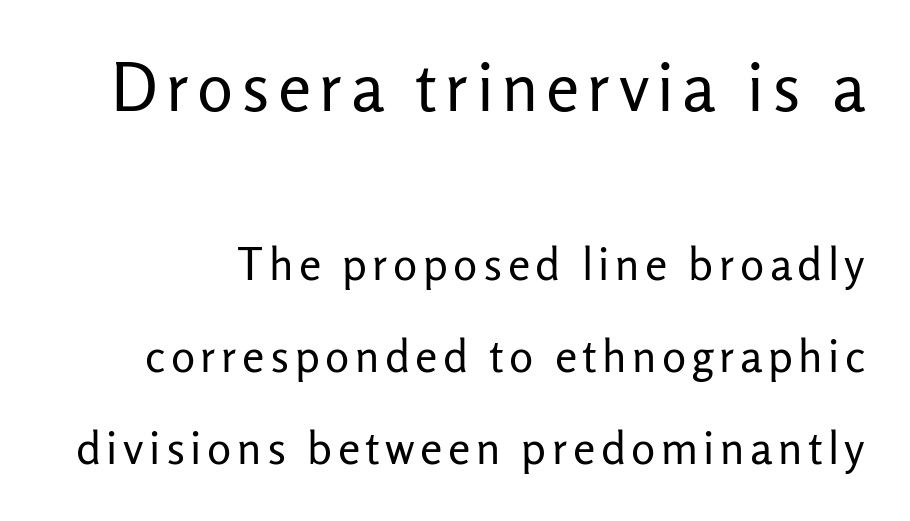
{"serif": "no", "italic": "no", "bold": "no", "weight": "regular", "width": "normal", "stroke_contrast": "low", "x_height": "medium", "monospaced": "no", "underline": "no", "line_spacing": "loose", "line_spacing_ratio": 2.05, "larger_block": "first", "size_ratio": 1.49, "glyph_px": 67}
